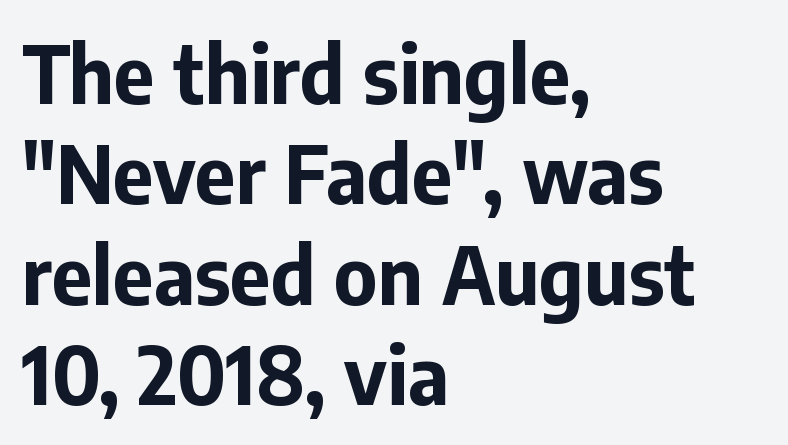
The image shows 79 px bold sans-serif type, upright; set left-aligned, normal line spacing (1.27x), normal letter spacing, not underlined; low stroke contrast and a medium x-height.
